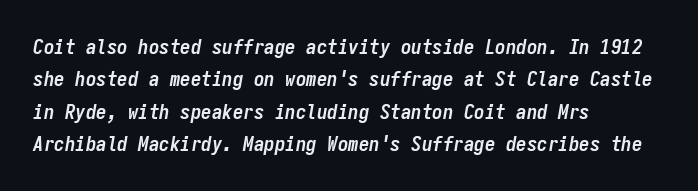
Q: Is the text bold? A: Yes.
Q: Is the text italic (slanted)? A: Yes, it leans right by about 9 degrees.
Q: Is the text underlined? A: No.
Q: How is the paragraph aligned? A: Left-aligned.
Q: Is the spacing between letters normal or unusually wide? A: Normal.
Q: Is the spacing between lines tight, normal or loose? A: Normal.
